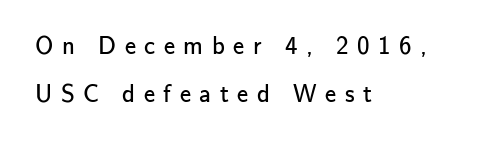
Q: Is the text bold? A: No.
Q: Is the text italic (slanted)? A: No, it is upright.
Q: Is the text underlined? A: No.
Q: How is the paragraph aligned? A: Left-aligned.
Q: Is the spacing between letters normal or unusually wide? A: Unusually wide.
Q: Is the spacing between lines tight, normal or loose? A: Loose.
